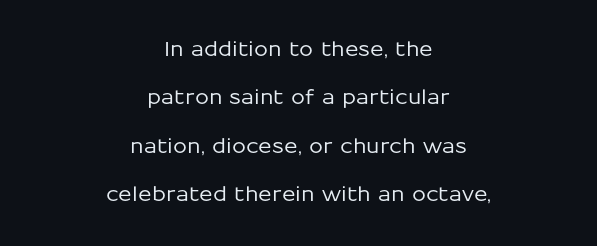
Q: Is the text italic (slanted)? A: No, it is upright.
Q: Is the text underlined? A: No.
Q: How is the paragraph aligned? A: Centered.
Q: Is the spacing between letters normal or unusually wide? A: Normal.
Q: Is the spacing between lines tight, normal or loose? A: Loose.
